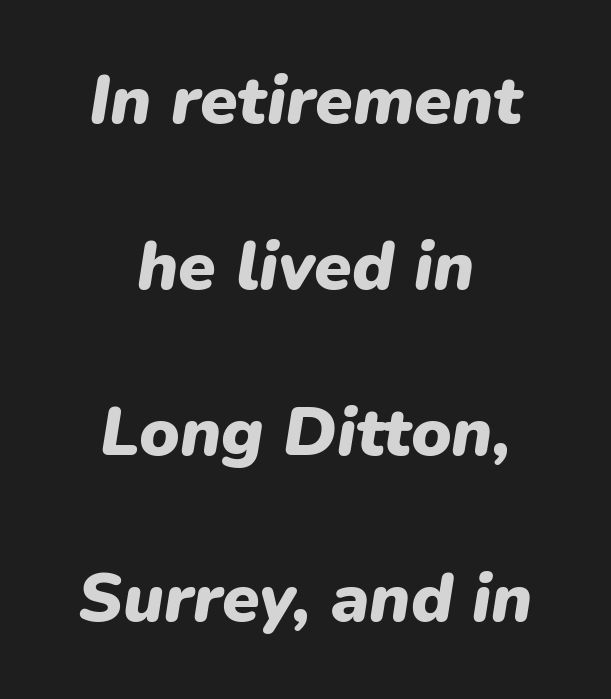
Note the varied advance widths — an 'i' is clearly narrower than an 'm'. Type without underlining. Both edges are ragged and mirror each other, which tells us the setting is centered. The typesetting leans heavy: a genuine bold. Every character sits at an angle, as italics do.
